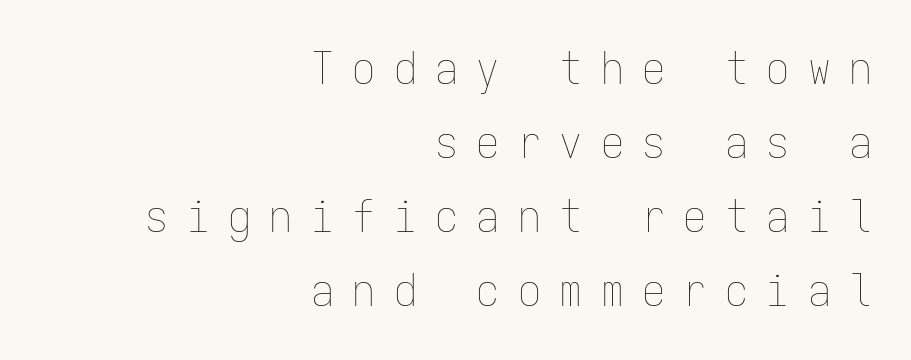
All the whitespace from short lines collects on the left. Loose tracking; the words dissolve into strings of separated letters. The gap between lines stays unmarked. The space between consecutive lines is moderate. These glyphs show unthickened strokes, regular width or finer. Upright lettering throughout.
